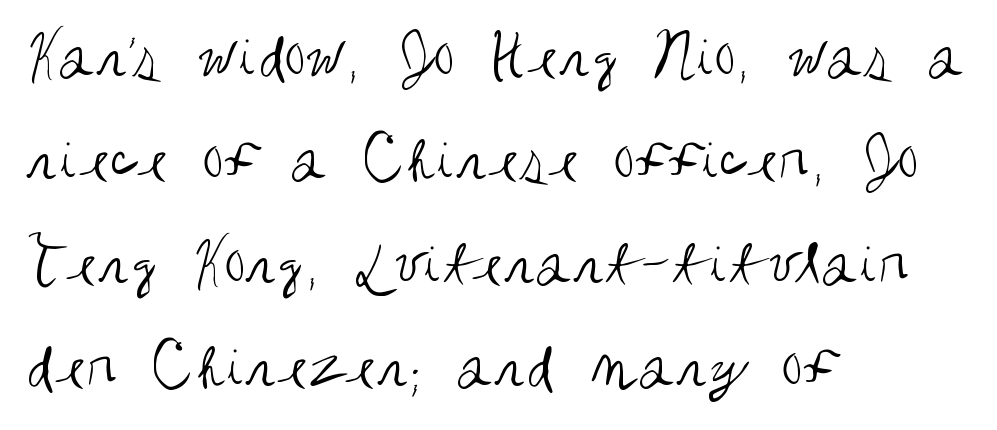
Q: Is the text bold? A: No.
Q: Is the typeface a serif or a sans-serif typeface? A: Sans-serif.
Q: Is the text underlined? A: No.
Q: How is the paragraph aligned? A: Left-aligned.
Q: Is the spacing between letters normal or unusually wide? A: Normal.
Q: Is the spacing between lines tight, normal or loose? A: Normal.
Q: Width (condensed, normal, or wide)? A: Condensed.
Q: Stroke contrast? A: Medium.
Q: x-height? A: Large.
Q: Monospaced? A: No.
